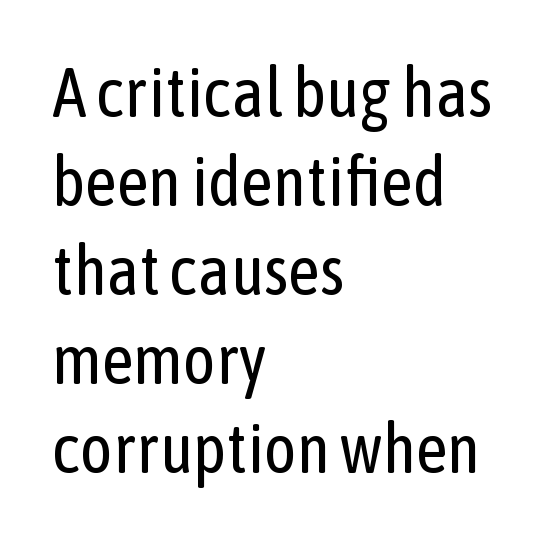
Q: Is the text bold? A: No.
Q: Is the text italic (slanted)? A: No, it is upright.
Q: Is the typeface a serif or a sans-serif typeface? A: Sans-serif.
Q: Is the text underlined? A: No.
Q: How is the paragraph aligned? A: Left-aligned.
Q: Is the spacing between letters normal or unusually wide? A: Normal.
Q: Is the spacing between lines tight, normal or loose? A: Normal.
Q: Width (condensed, normal, or wide)? A: Condensed.
Q: Stroke contrast? A: Low.
Q: x-height? A: Medium.
Q: Monospaced? A: No.
